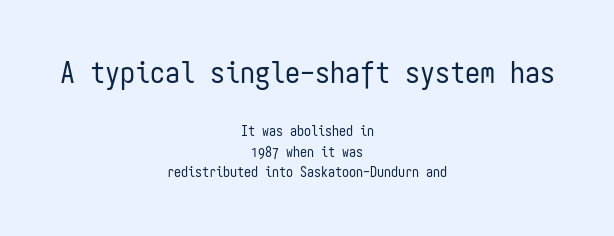
The image shows 30 px regular-weight, condensed sans-serif type, upright, monospaced; set centered, normal line spacing (1.47x), normal letter spacing, not underlined; the first (top) block is 2.14x larger; low stroke contrast and a medium x-height.
